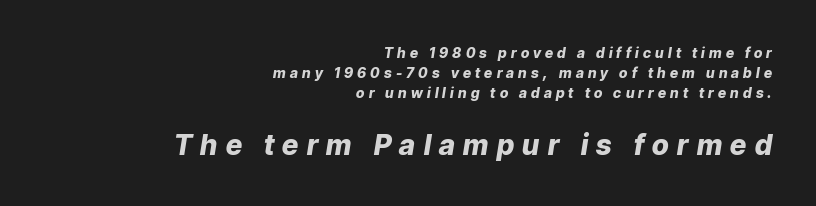
Q: Is the text bold? A: Yes.
Q: Is the text italic (slanted)? A: Yes, it leans right by about 9 degrees.
Q: Is the text underlined? A: No.
Q: How is the paragraph aligned? A: Right-aligned.
Q: Is the spacing between letters normal or unusually wide? A: Unusually wide.
Q: Is the spacing between lines tight, normal or loose? A: Normal.
Q: Which block of text is set in a larger size, the first (top) or the second (bottom)? A: The second (bottom) one.
Q: Width (condensed, normal, or wide)? A: Normal.
Q: Stroke contrast? A: Low.
Q: x-height? A: Medium.
Q: Monospaced? A: No.
